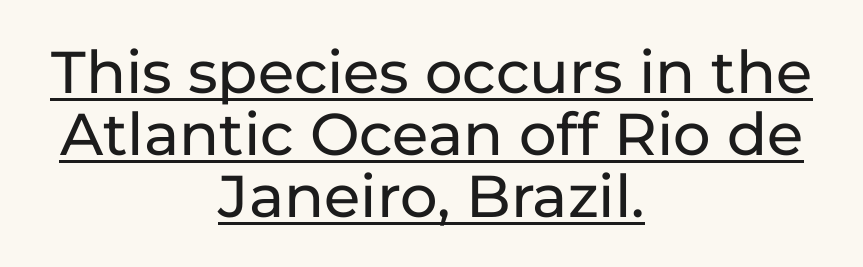
Q: Is the text italic (slanted)? A: No, it is upright.
Q: Is the typeface a serif or a sans-serif typeface? A: Sans-serif.
Q: Is the text underlined? A: Yes.
Q: How is the paragraph aligned? A: Centered.
Q: Is the spacing between letters normal or unusually wide? A: Normal.
Q: Is the spacing between lines tight, normal or loose? A: Tight.
Q: Width (condensed, normal, or wide)? A: Normal.
Q: Stroke contrast? A: Low.
Q: x-height? A: Medium.
Q: Monospaced? A: No.
